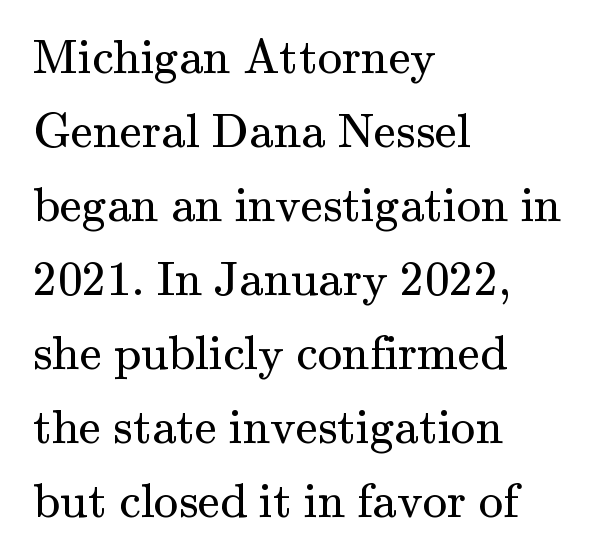
{"serif": "yes", "italic": "no", "bold": "no", "weight": "regular", "width": "normal", "stroke_contrast": "medium", "x_height": "small", "monospaced": "no", "underline": "no", "align": "left", "line_spacing": "normal", "line_spacing_ratio": 1.51, "letter_spacing": "normal", "letter_spacing_em": 0.0, "glyph_px": 49}
